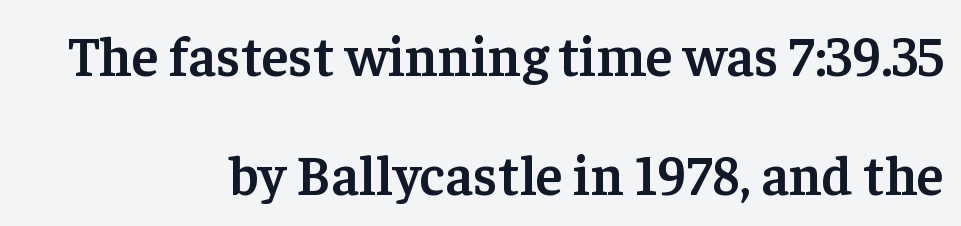
Q: Is the text bold? A: Semi-bold.
Q: Is the text italic (slanted)? A: No, it is upright.
Q: Is the typeface a serif or a sans-serif typeface? A: Serif.
Q: Is the text underlined? A: No.
Q: How is the paragraph aligned? A: Right-aligned.
Q: Is the spacing between letters normal or unusually wide? A: Normal.
Q: Is the spacing between lines tight, normal or loose? A: Loose.
Q: Width (condensed, normal, or wide)? A: Normal.
Q: Stroke contrast? A: Low.
Q: x-height? A: Medium.
Q: Monospaced? A: No.
